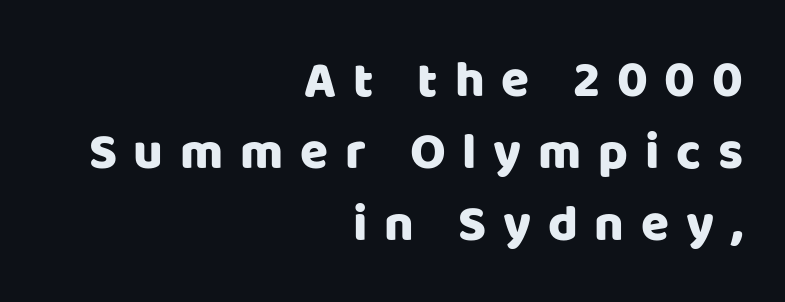
Q: Is the text italic (slanted)? A: No, it is upright.
Q: Is the typeface a serif or a sans-serif typeface? A: Sans-serif.
Q: Is the text underlined? A: No.
Q: How is the paragraph aligned? A: Right-aligned.
Q: Is the spacing between letters normal or unusually wide? A: Unusually wide.
Q: Is the spacing between lines tight, normal or loose? A: Normal.
Q: Width (condensed, normal, or wide)? A: Normal.
Q: Stroke contrast? A: Low.
Q: x-height? A: Large.
Q: Monospaced? A: No.
